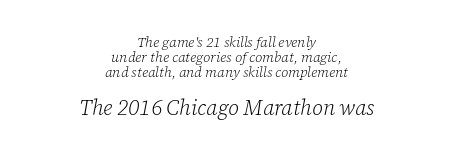
{"italic": "yes", "lean": "right", "slant_degrees": 12, "bold": "no", "underline": "no", "align": "center", "line_spacing": "tight", "line_spacing_ratio": 1.06, "letter_spacing": "normal", "letter_spacing_em": 0.0, "larger_block": "second", "size_ratio": 1.5, "glyph_px": 21}
